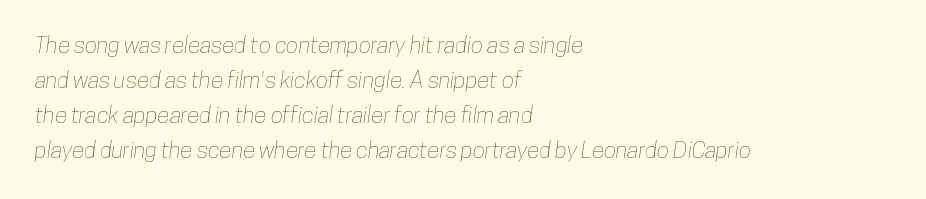
Q: Is the text underlined? A: No.
Q: How is the paragraph aligned? A: Left-aligned.
Q: Is the spacing between letters normal or unusually wide? A: Normal.
Q: Is the spacing between lines tight, normal or loose? A: Normal.
